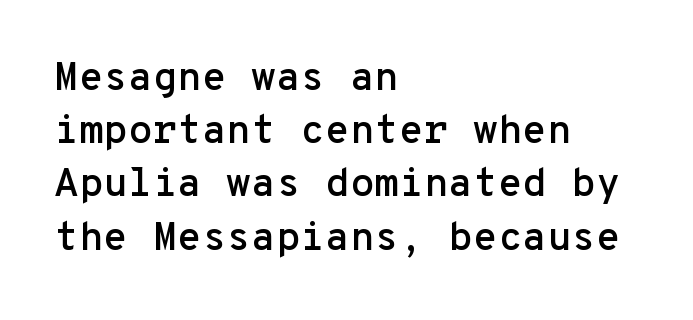
{"serif": "no", "italic": "no", "width": "normal", "stroke_contrast": "low", "x_height": "medium", "monospaced": "yes", "underline": "no", "align": "left", "line_spacing": "normal", "line_spacing_ratio": 1.33, "letter_spacing": "normal", "letter_spacing_em": 0.0, "glyph_px": 40}
